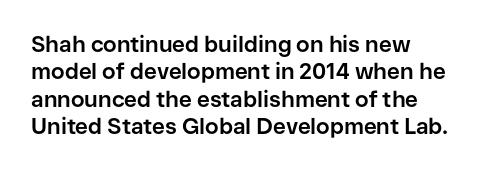
Q: Is the text bold? A: Yes.
Q: Is the text italic (slanted)? A: No, it is upright.
Q: Is the text underlined? A: No.
Q: Is the spacing between letters normal or unusually wide? A: Normal.
